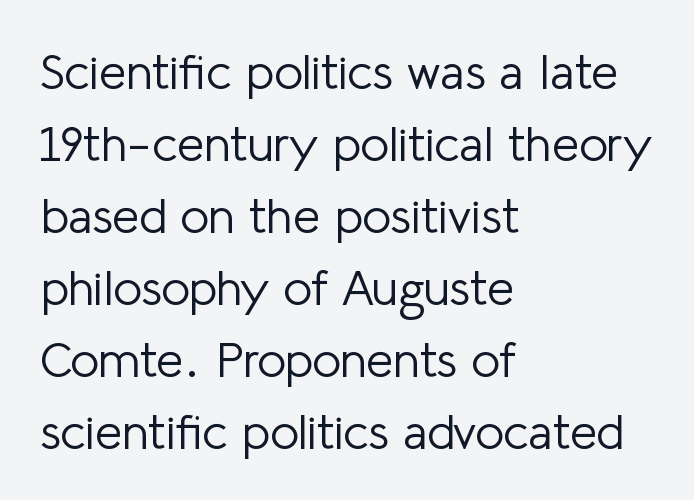
Stems here are at most as thick as an everyday book face. The face used here is proportionally spaced, like ordinary book or web type. Characters follow at the spacing the type designer built in. Alignment: flush left. Descender tails drop into unmarked territory. Unlike a traditional serif, this face leaves its strokes unadorned.
